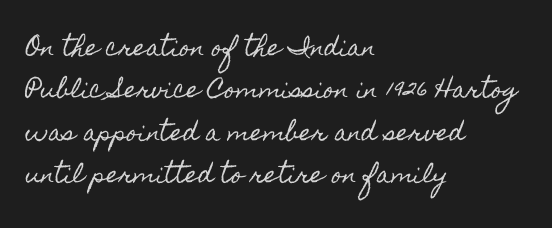
Q: Is the text italic (slanted)? A: Yes.
Q: Is the text underlined? A: No.
Q: How is the paragraph aligned? A: Left-aligned.
Q: Is the spacing between letters normal or unusually wide? A: Normal.
Q: Is the spacing between lines tight, normal or loose? A: Loose.
